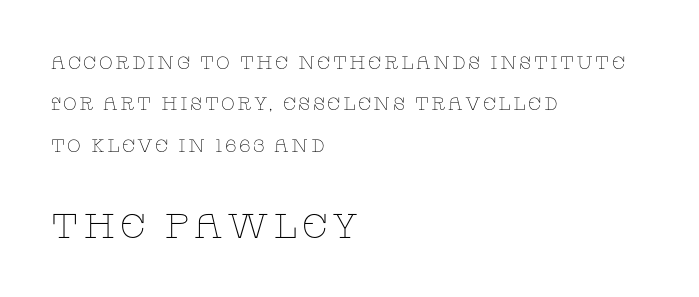
The passage is arranged the way most books set body copy — flush left. Counters stay open thanks to moderate or lighter strokes. The passage shown stacks its lines with a broad gap. A typesetter would label this face a serif.
